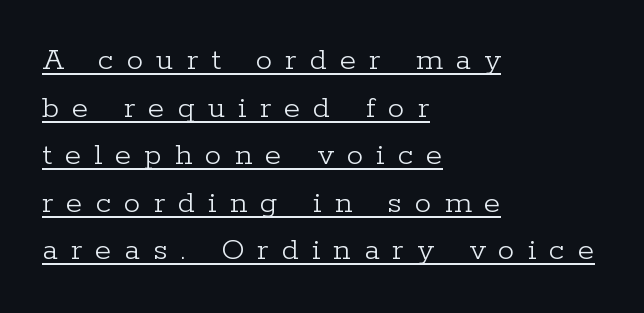
Q: Is the text bold? A: No.
Q: Is the text italic (slanted)? A: No, it is upright.
Q: Is the typeface a serif or a sans-serif typeface? A: Serif.
Q: Is the text underlined? A: Yes.
Q: How is the paragraph aligned? A: Left-aligned.
Q: Is the spacing between letters normal or unusually wide? A: Unusually wide.
Q: Is the spacing between lines tight, normal or loose? A: Normal.
Q: Width (condensed, normal, or wide)? A: Normal.
Q: Stroke contrast? A: Low.
Q: x-height? A: Medium.
Q: Monospaced? A: No.
